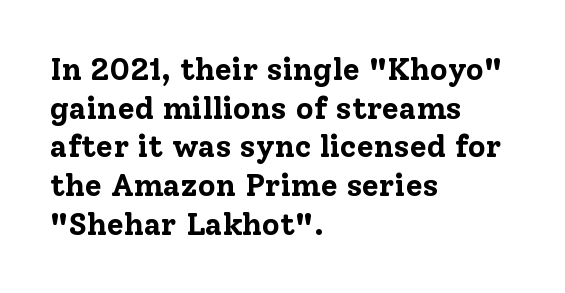
Unlike italic type, these characters show no tilt at all. In terms of letterspacing, this is plain default setting. If you drew a ruler down the left edge, every line would touch it. Examine the stroke ends and you'll spot serifs.
